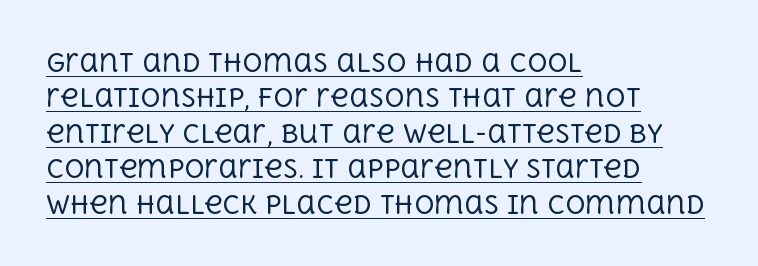
The image shows 25 px text type, upright; set left-aligned, normal line spacing (1.42x), normal letter spacing, underlined.
